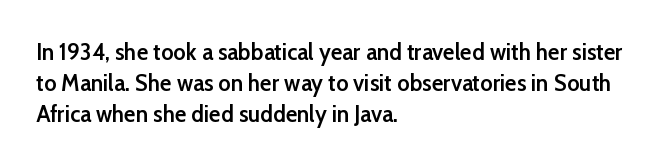
Q: Is the text bold? A: Semi-bold.
Q: Is the text italic (slanted)? A: No, it is upright.
Q: Is the text underlined? A: No.
Q: How is the paragraph aligned? A: Left-aligned.
Q: Is the spacing between letters normal or unusually wide? A: Normal.
Q: Is the spacing between lines tight, normal or loose? A: Normal.
